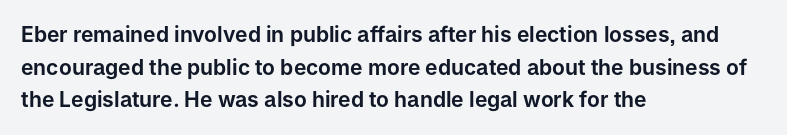
The line-height multiplier appears to be the usual default. Posture: straight, roman, zero tilt. This sample uses plain, unmodified letter spacing. No word sits above an underline.
